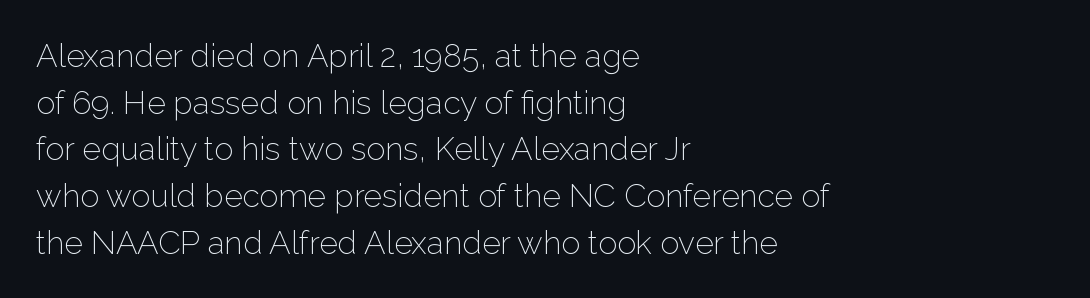
Q: Is the text bold? A: No.
Q: Is the text italic (slanted)? A: No, it is upright.
Q: Is the typeface a serif or a sans-serif typeface? A: Sans-serif.
Q: Is the text underlined? A: No.
Q: How is the paragraph aligned? A: Left-aligned.
Q: Is the spacing between letters normal or unusually wide? A: Normal.
Q: Is the spacing between lines tight, normal or loose? A: Normal.
Q: Width (condensed, normal, or wide)? A: Normal.
Q: Stroke contrast? A: Low.
Q: x-height? A: Medium.
Q: Monospaced? A: No.
